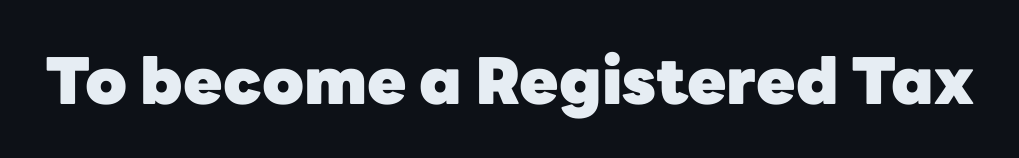
The image shows 64 px heavy sans-serif type, upright; set normal letter spacing, not underlined; low stroke contrast and a medium x-height.
